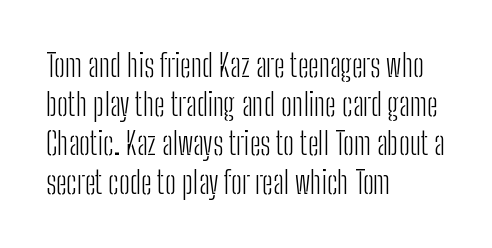
Honestly, the row spacing looks completely unremarkable. Characters follow at the spacing the type designer built in. Letterform terminals end flat and unadorned throughout the passage. The letters stand straight up with perfectly vertical stems.
